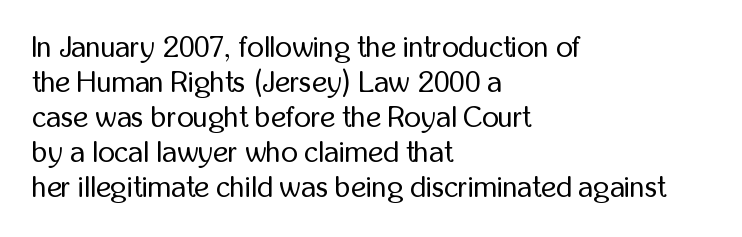
The image shows 29 px regular-weight, condensed sans-serif type, upright; set left-aligned, line spacing 1.21x, normal letter spacing, not underlined; low stroke contrast and a medium x-height.
